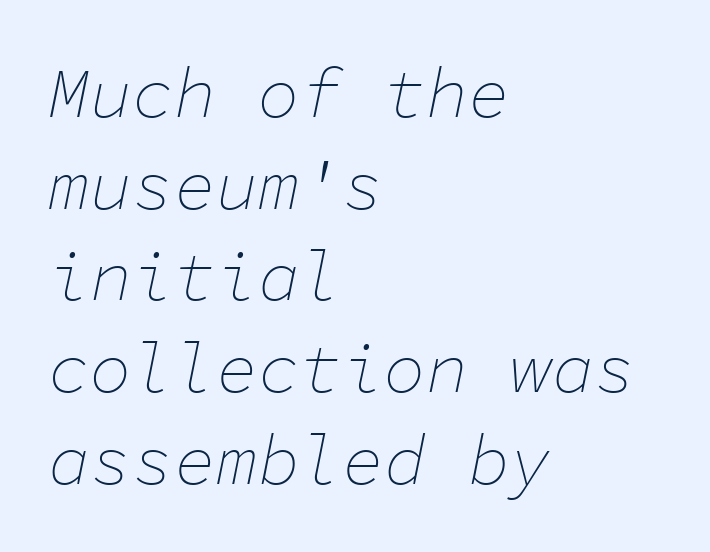
Q: Is the text bold? A: No.
Q: Is the text italic (slanted)? A: Yes, it leans right by about 11 degrees.
Q: Is the text underlined? A: No.
Q: How is the paragraph aligned? A: Left-aligned.
Q: Is the spacing between letters normal or unusually wide? A: Normal.
Q: Is the spacing between lines tight, normal or loose? A: Normal.
Q: Width (condensed, normal, or wide)? A: Normal.
Q: Stroke contrast? A: Low.
Q: x-height? A: Medium.
Q: Monospaced? A: Yes.
